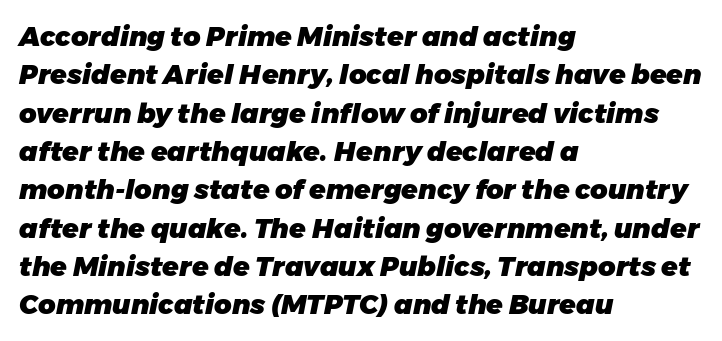
{"italic": "yes", "lean": "right", "slant_degrees": 11, "bold": "yes", "underline": "no", "align": "left", "line_spacing": "normal", "line_spacing_ratio": 1.42, "letter_spacing": "normal", "letter_spacing_em": 0.0, "glyph_px": 27}
